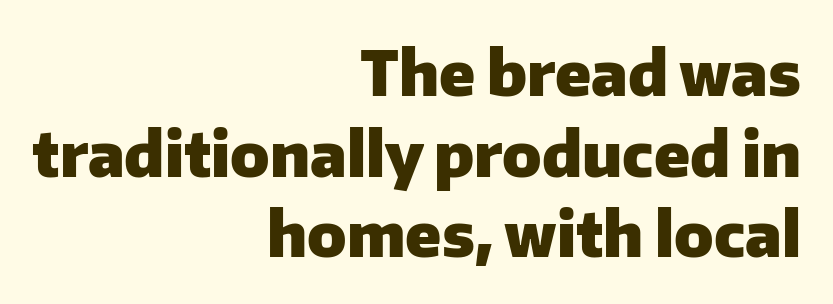
The image shows 62 px heavy sans-serif type, upright; set right-aligned, normal line spacing (1.3x), normal letter spacing, not underlined; low stroke contrast and a medium x-height.
